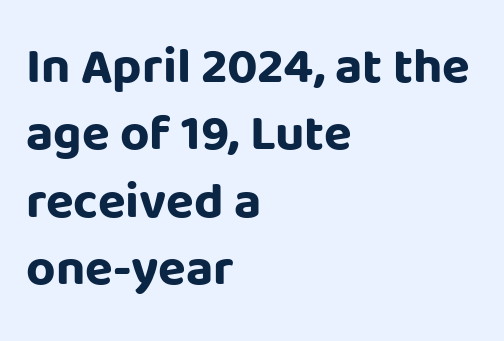
The image shows 51 px bold sans-serif type, upright; set left-aligned, normal line spacing (1.32x), normal letter spacing, not underlined; low stroke contrast and a large x-height.
